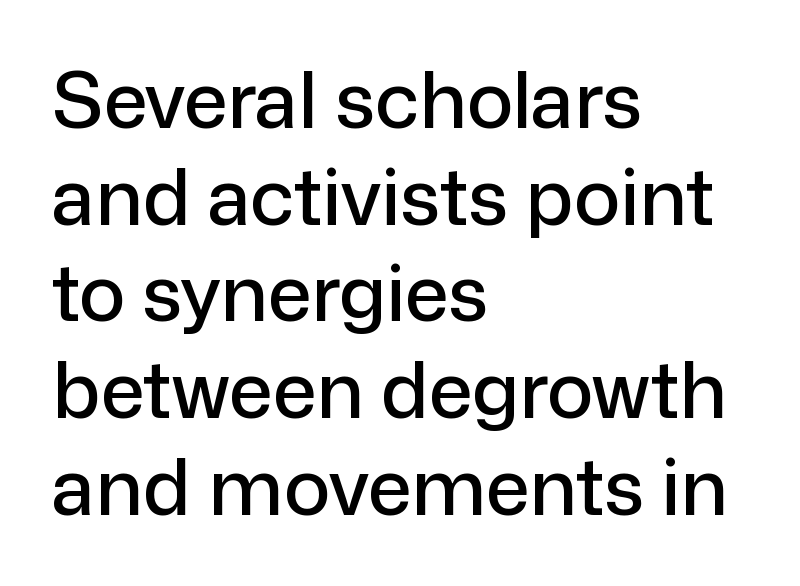
The image shows 78 px sans-serif type, upright; set left-aligned, line spacing 1.24x, normal letter spacing, not underlined; low stroke contrast and a medium x-height.
